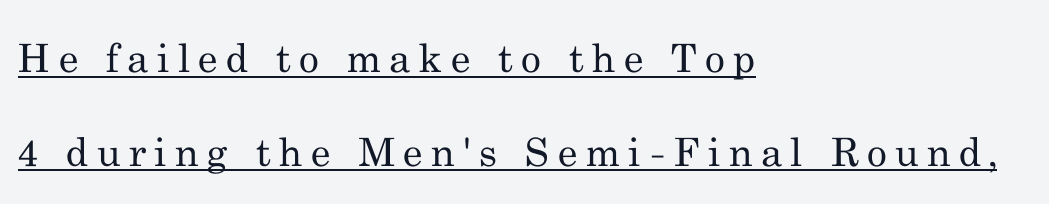
Q: Is the text bold? A: No.
Q: Is the text italic (slanted)? A: No, it is upright.
Q: Is the typeface a serif or a sans-serif typeface? A: Serif.
Q: Is the text underlined? A: Yes.
Q: How is the paragraph aligned? A: Left-aligned.
Q: Is the spacing between letters normal or unusually wide? A: Unusually wide.
Q: Is the spacing between lines tight, normal or loose? A: Loose.
Q: Width (condensed, normal, or wide)? A: Normal.
Q: Stroke contrast? A: Medium.
Q: x-height? A: Small.
Q: Monospaced? A: No.
